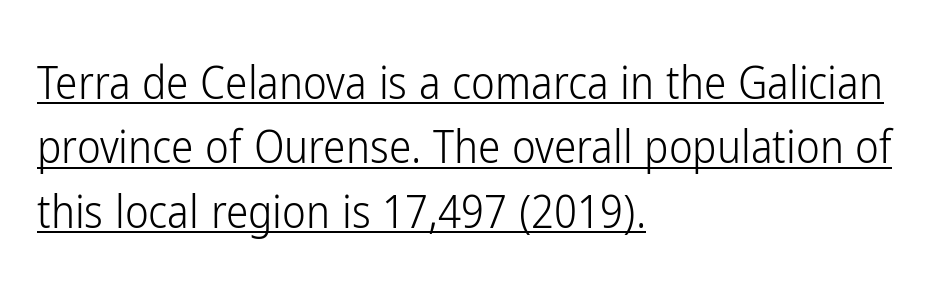
Q: Is the text bold? A: No.
Q: Is the text italic (slanted)? A: No, it is upright.
Q: Is the typeface a serif or a sans-serif typeface? A: Sans-serif.
Q: Is the text underlined? A: Yes.
Q: How is the paragraph aligned? A: Left-aligned.
Q: Is the spacing between letters normal or unusually wide? A: Normal.
Q: Is the spacing between lines tight, normal or loose? A: Normal.
Q: Width (condensed, normal, or wide)? A: Condensed.
Q: Stroke contrast? A: Low.
Q: x-height? A: Medium.
Q: Monospaced? A: No.
